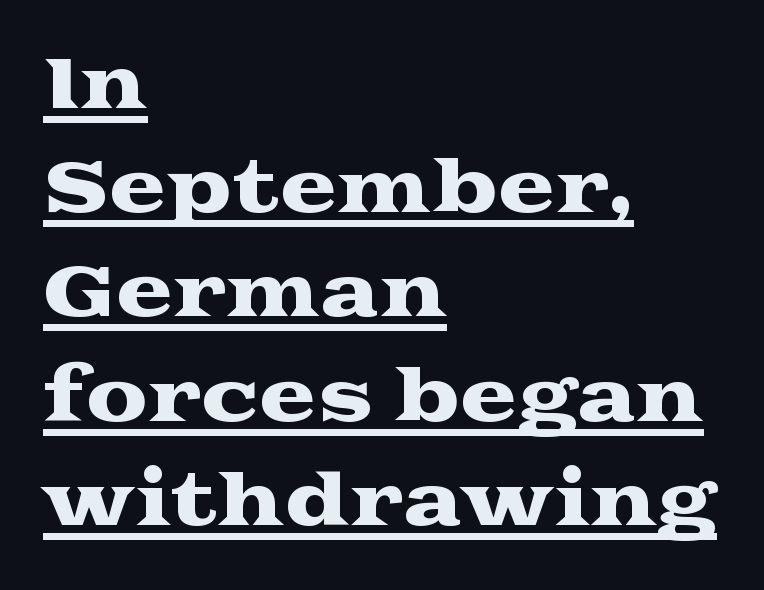
Q: Is the text italic (slanted)? A: No, it is upright.
Q: Is the typeface a serif or a sans-serif typeface? A: Serif.
Q: Is the text underlined? A: Yes.
Q: How is the paragraph aligned? A: Left-aligned.
Q: Is the spacing between letters normal or unusually wide? A: Normal.
Q: Is the spacing between lines tight, normal or loose? A: Normal.
Q: Width (condensed, normal, or wide)? A: Wide.
Q: Stroke contrast? A: Medium.
Q: x-height? A: Medium.
Q: Monospaced? A: No.
